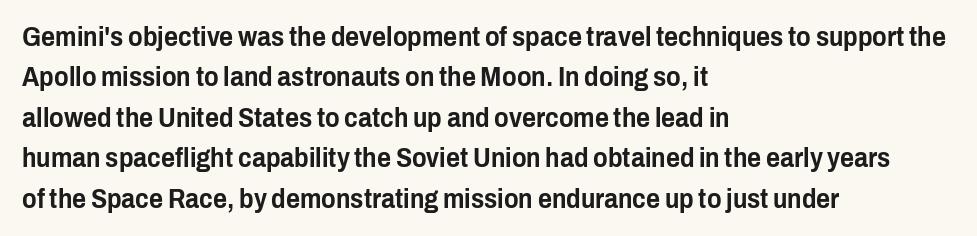
No italicization has been applied; the sample stays upright. This block has exactly the height ordinary leading produces. Students, note that the glyphs here touch the page at normal intervals. Typeset ragged right — the left edge is the straight one.
